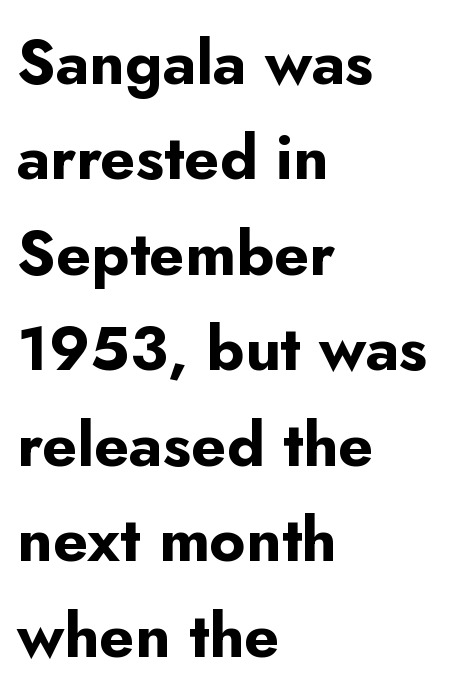
Q: Is the text bold? A: Yes.
Q: Is the text italic (slanted)? A: No, it is upright.
Q: Is the typeface a serif or a sans-serif typeface? A: Sans-serif.
Q: Is the text underlined? A: No.
Q: How is the paragraph aligned? A: Left-aligned.
Q: Is the spacing between letters normal or unusually wide? A: Normal.
Q: Is the spacing between lines tight, normal or loose? A: Normal.
Q: Width (condensed, normal, or wide)? A: Normal.
Q: Stroke contrast? A: Low.
Q: x-height? A: Small.
Q: Monospaced? A: No.
